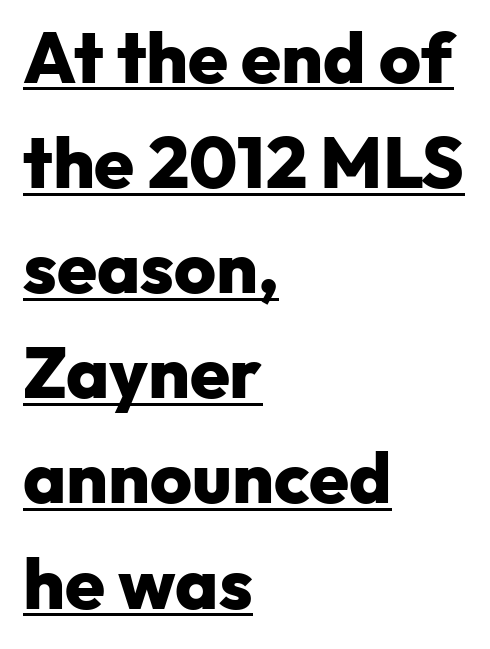
A normal amount of white space separates one row of letters from the next. The letters advance in unequal steps, a hallmark of proportional type. All the whitespace from short lines collects on the right. The lettering is marked with a stroke running underneath it. The letters carry no serifs — their stems end cleanly without finishing strokes.
